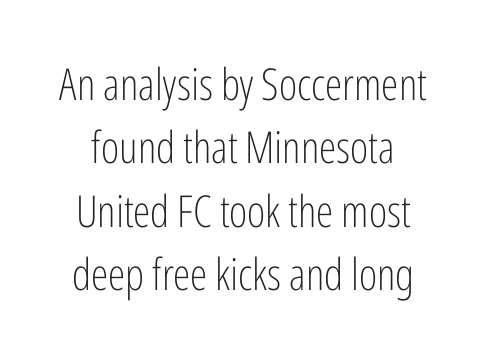
The image shows 44 px light, condensed sans-serif type, upright; set normal line spacing (1.44x), normal letter spacing, not underlined; low stroke contrast and a medium x-height.
